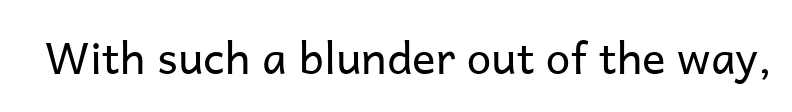
Q: Is the text bold? A: No.
Q: Is the text italic (slanted)? A: No, it is upright.
Q: Is the typeface a serif or a sans-serif typeface? A: Sans-serif.
Q: Is the text underlined? A: No.
Q: Is the spacing between letters normal or unusually wide? A: Normal.
Q: Width (condensed, normal, or wide)? A: Normal.
Q: Stroke contrast? A: Low.
Q: x-height? A: Medium.
Q: Monospaced? A: No.
